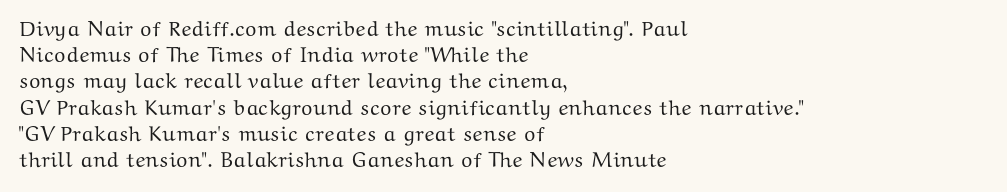
The image shows 21 px text type, upright; set left-aligned, normal line spacing (1.25x), normal letter spacing, not underlined.
